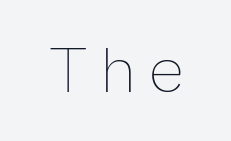
Q: Is the text bold? A: No.
Q: Is the text italic (slanted)? A: No, it is upright.
Q: Is the text underlined? A: No.
Q: Is the spacing between letters normal or unusually wide? A: Unusually wide.
Q: Width (condensed, normal, or wide)? A: Condensed.
Q: Stroke contrast? A: Low.
Q: x-height? A: Medium.
Q: Monospaced? A: No.
